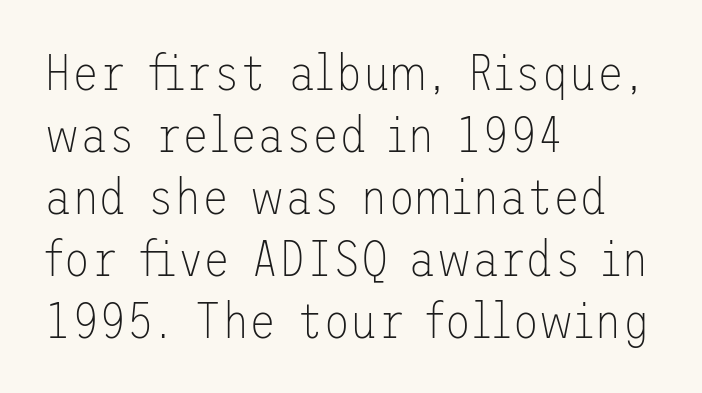
{"serif": "no", "italic": "no", "bold": "no", "weight": "thin", "width": "normal", "stroke_contrast": "low", "x_height": "medium", "underline": "no", "align": "left", "line_spacing_ratio": 1.24, "letter_spacing": "normal", "letter_spacing_em": 0.0, "glyph_px": 50}
